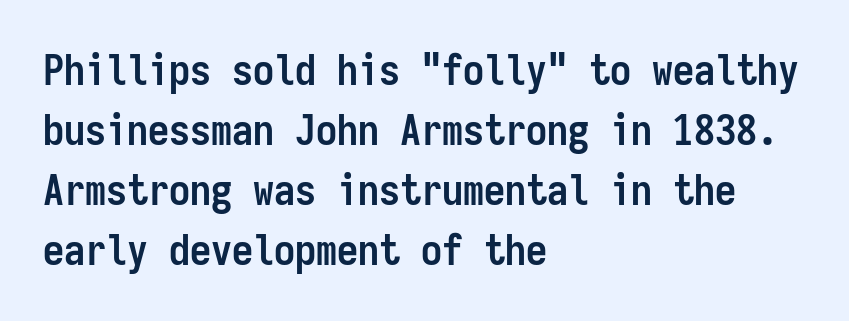
The image shows 42 px semibold, condensed sans-serif type, upright, monospaced; set left-aligned, normal line spacing (1.43x), normal letter spacing, not underlined; low stroke contrast and a medium x-height.
